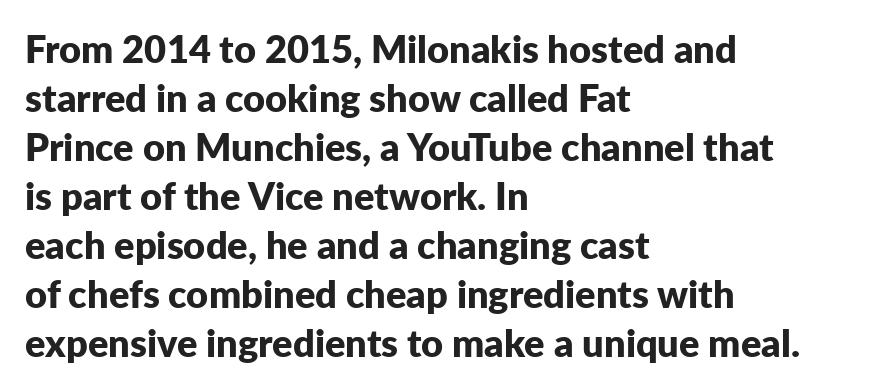
Q: Is the text bold? A: Yes.
Q: Is the text italic (slanted)? A: No, it is upright.
Q: Is the typeface a serif or a sans-serif typeface? A: Sans-serif.
Q: Is the text underlined? A: No.
Q: How is the paragraph aligned? A: Left-aligned.
Q: Is the spacing between letters normal or unusually wide? A: Normal.
Q: Is the spacing between lines tight, normal or loose? A: Normal.
Q: Width (condensed, normal, or wide)? A: Normal.
Q: Stroke contrast? A: Low.
Q: x-height? A: Medium.
Q: Monospaced? A: No.
